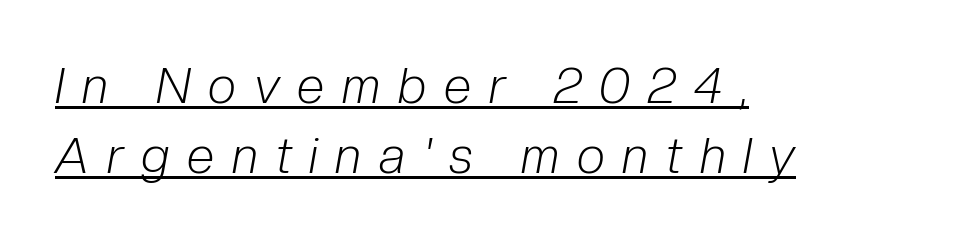
Does a line run under the words? Yes, clearly. The lines are quadded left. The type is letterspaced generously, with wide tracking. Reading down the column, the eye jumps a familiar distance to each next line. Quick note: italic. Caption: face not bold, strokes unweighted.
